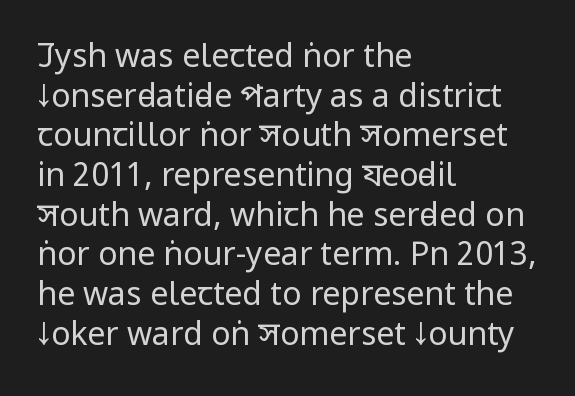
The paragraph shown leans on its left margin. Examine the stroke ends and you'll find no serifs. The rendering uses natural spacing where letterforms have individual widths. The weight tops out at a normal text grade. Inter-character spacing is left at the font's built-in metrics. Posture: upright roman.
